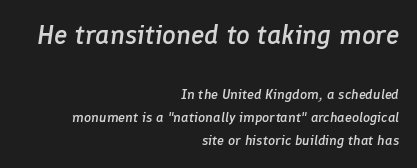
{"italic": "yes", "lean": "right", "slant_degrees": 8, "bold": "semi", "underline": "no", "align": "right", "line_spacing": "normal", "line_spacing_ratio": 1.67, "letter_spacing": "normal", "letter_spacing_em": 0.0, "larger_block": "first", "size_ratio": 1.93, "glyph_px": 27}
